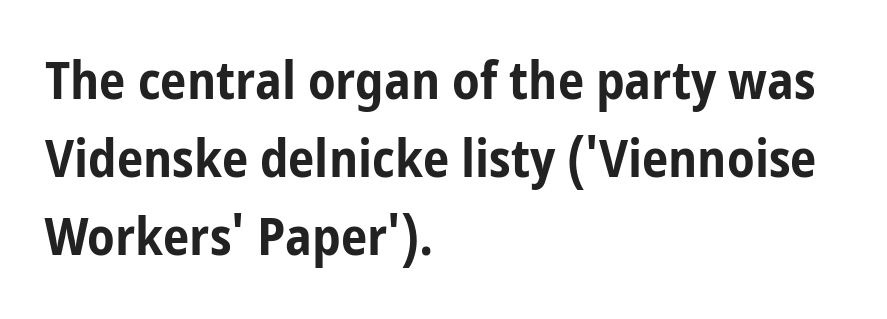
Q: Is the text bold? A: Yes.
Q: Is the text italic (slanted)? A: No, it is upright.
Q: Is the typeface a serif or a sans-serif typeface? A: Sans-serif.
Q: Is the text underlined? A: No.
Q: How is the paragraph aligned? A: Left-aligned.
Q: Is the spacing between letters normal or unusually wide? A: Normal.
Q: Is the spacing between lines tight, normal or loose? A: Normal.
Q: Width (condensed, normal, or wide)? A: Condensed.
Q: Stroke contrast? A: Low.
Q: x-height? A: Medium.
Q: Monospaced? A: No.
